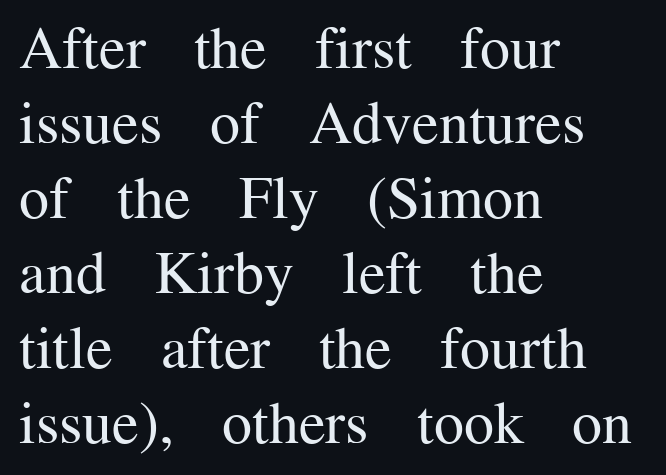
The image shows 60 px regular-weight serif type, upright; set left-aligned, normal line spacing (1.25x), normal letter spacing, not underlined; medium stroke contrast and a medium x-height.
